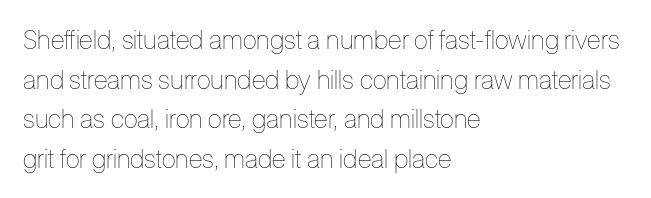
The image shows 26 px text type, upright; set left-aligned, normal line spacing (1.52x), normal letter spacing, not underlined.
